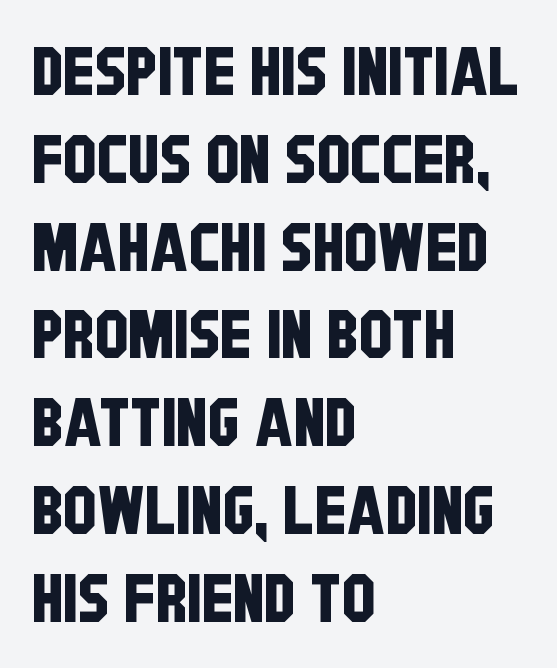
Q: Is the typeface a serif or a sans-serif typeface? A: Sans-serif.
Q: Is the text underlined? A: No.
Q: How is the paragraph aligned? A: Left-aligned.
Q: Is the spacing between letters normal or unusually wide? A: Normal.
Q: Is the spacing between lines tight, normal or loose? A: Normal.
Q: Width (condensed, normal, or wide)? A: Condensed.
Q: Stroke contrast? A: Low.
Q: x-height? A: Large.
Q: Monospaced? A: No.
